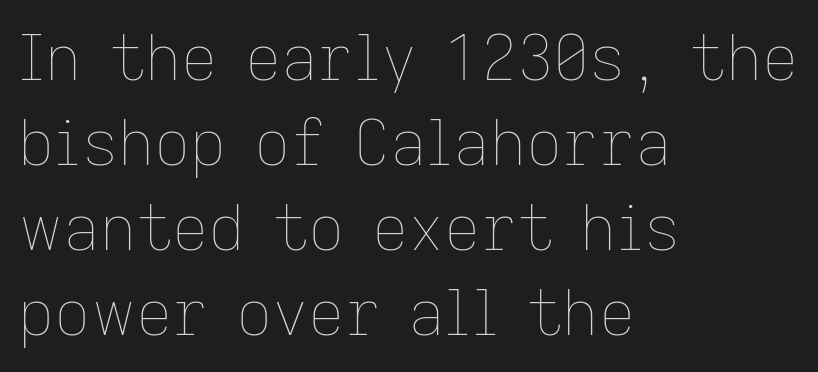
{"italic": "no", "bold": "no", "weight": "thin", "width": "normal", "stroke_contrast": "low", "x_height": "medium", "monospaced": "no", "underline": "no", "align": "left", "line_spacing": "normal", "line_spacing_ratio": 1.35, "letter_spacing": "normal", "letter_spacing_em": 0.0, "glyph_px": 63}
